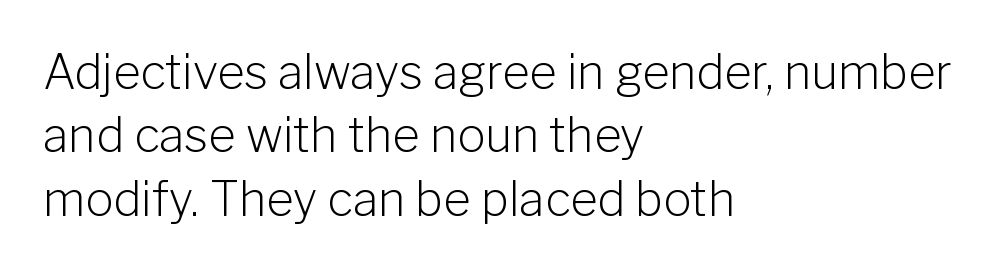
{"serif": "no", "italic": "no", "bold": "no", "weight": "light", "width": "normal", "stroke_contrast": "low", "x_height": "medium", "monospaced": "no", "underline": "no", "align": "left", "line_spacing": "normal", "line_spacing_ratio": 1.35, "letter_spacing": "normal", "letter_spacing_em": 0.0, "glyph_px": 47}
